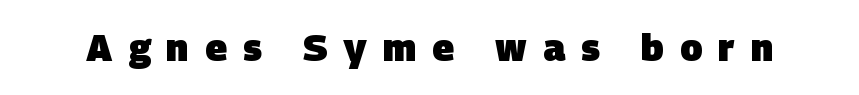
Emphasis by weight is at full strength: bold. Words float on clear page, feet unadorned. Each word looks stretched out because of the extra space between its letters. The rendering uses natural spacing where letterforms have individual widths. You can tell from the bare stems that sans-serif type was used.
